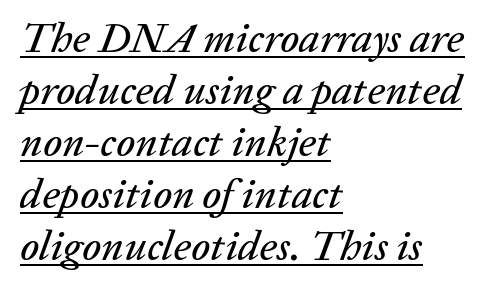
What decoration does the sample have? An underline. Caption: multi-line text, flush left, ragged right. How are the letters spaced? Ordinarily, with no added tracking. Observe the lean: these are italic letterforms.
